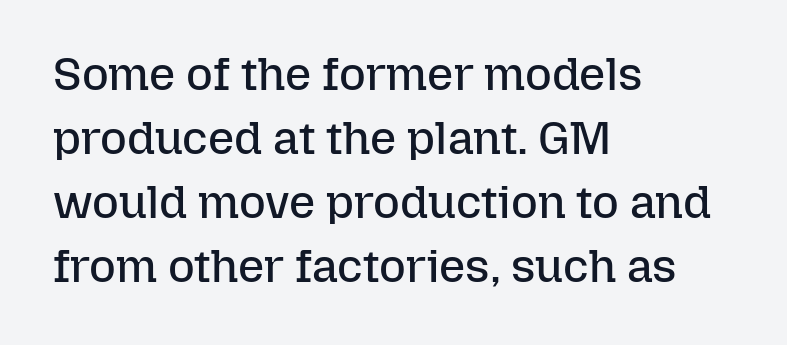
{"italic": "no", "bold": "no", "weight": "regular", "width": "normal", "stroke_contrast": "low", "x_height": "medium", "monospaced": "no", "underline": "no", "align": "left", "line_spacing": "normal", "line_spacing_ratio": 1.39, "letter_spacing": "normal", "letter_spacing_em": 0.0, "glyph_px": 46}
